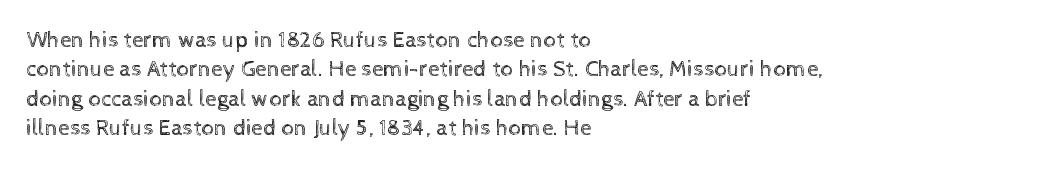
The image shows 23 px text type, upright; set left-aligned, normal line spacing (1.28x), normal letter spacing, not underlined.
